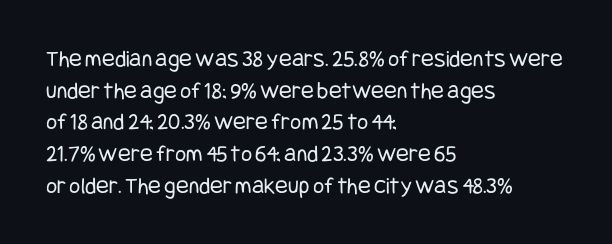
Q: Is the text bold? A: No.
Q: Is the text italic (slanted)? A: No, it is upright.
Q: Is the text underlined? A: No.
Q: How is the paragraph aligned? A: Left-aligned.
Q: Is the spacing between letters normal or unusually wide? A: Normal.
Q: Is the spacing between lines tight, normal or loose? A: Normal.
